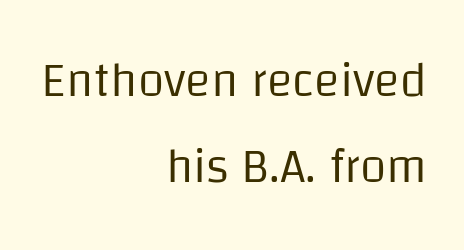
Q: Is the text bold? A: No.
Q: Is the text italic (slanted)? A: No, it is upright.
Q: Is the typeface a serif or a sans-serif typeface? A: Sans-serif.
Q: Is the text underlined? A: No.
Q: How is the paragraph aligned? A: Right-aligned.
Q: Is the spacing between letters normal or unusually wide? A: Normal.
Q: Width (condensed, normal, or wide)? A: Normal.
Q: Stroke contrast? A: Low.
Q: x-height? A: Large.
Q: Monospaced? A: No.
